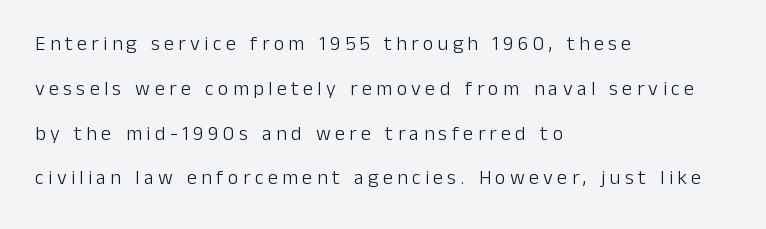
Q: Is the text bold? A: No.
Q: Is the text italic (slanted)? A: No, it is upright.
Q: Is the text underlined? A: No.
Q: How is the paragraph aligned? A: Left-aligned.
Q: Is the spacing between letters normal or unusually wide? A: Unusually wide.
Q: Is the spacing between lines tight, normal or loose? A: Loose.
